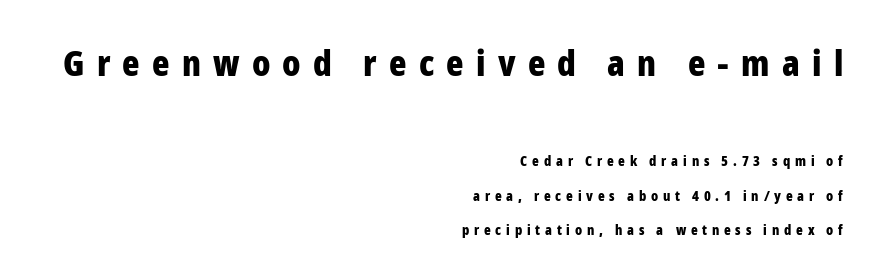
The image shows 36 px bold, condensed sans-serif type, upright; set right-aligned, loose line spacing (2.46x), unusually wide letter spacing (+0.34 em), not underlined; the first (top) block is 2.57x larger; low stroke contrast and a medium x-height.
